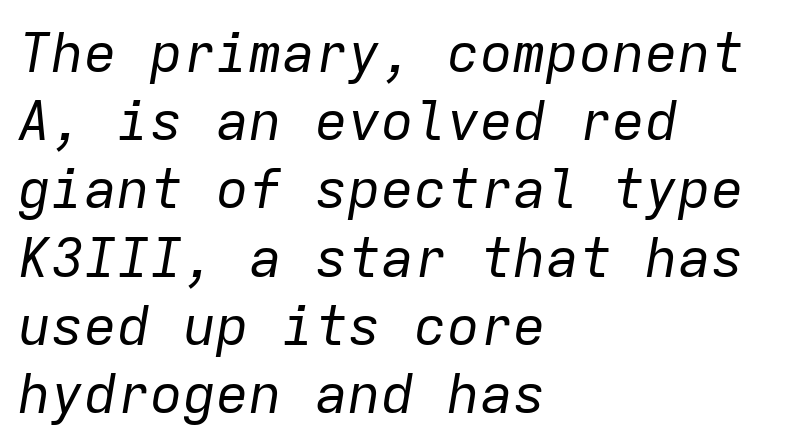
The image shows 55 px regular-weight type, italic (leaning right), monospaced; set left-aligned, line spacing 1.24x, normal letter spacing, not underlined; low stroke contrast and a medium x-height.
